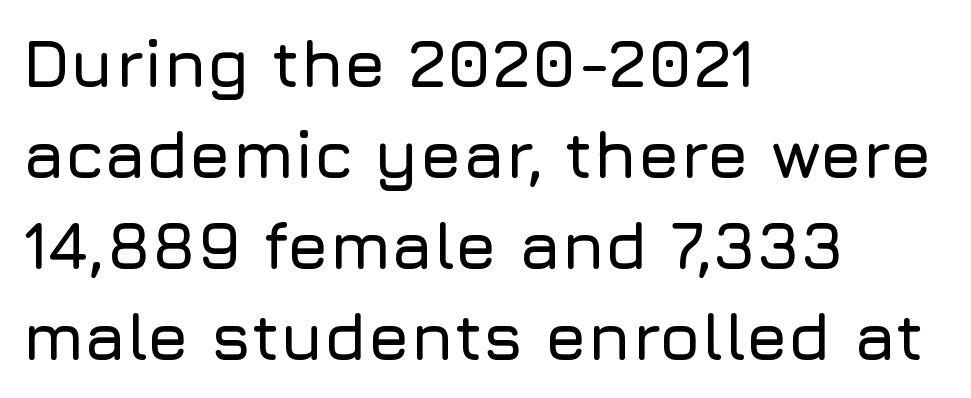
Q: Is the text italic (slanted)? A: No, it is upright.
Q: Is the typeface a serif or a sans-serif typeface? A: Sans-serif.
Q: Is the text underlined? A: No.
Q: How is the paragraph aligned? A: Left-aligned.
Q: Is the spacing between letters normal or unusually wide? A: Normal.
Q: Is the spacing between lines tight, normal or loose? A: Normal.
Q: Width (condensed, normal, or wide)? A: Normal.
Q: Stroke contrast? A: Low.
Q: x-height? A: Medium.
Q: Monospaced? A: No.
